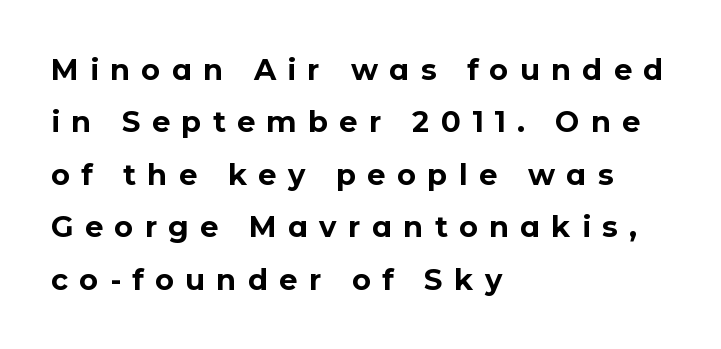
Lines of text with bare space underneath. This is the regular roman posture of the typeface. The text block is weighted toward the left margin, trailing off unevenly rightward. The type is letterspaced generously, with wide tracking.
